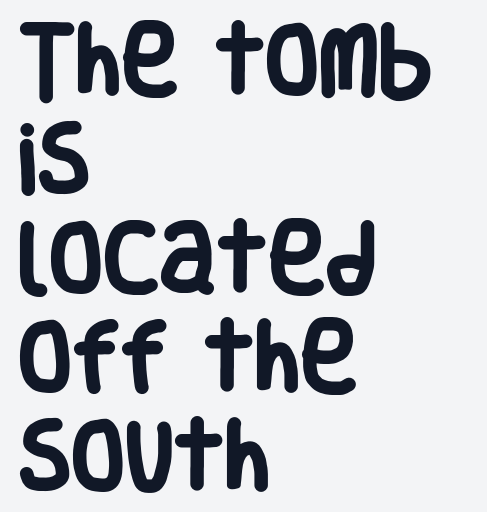
Q: Is the text bold? A: Yes.
Q: Is the text italic (slanted)? A: No, it is upright.
Q: Is the typeface a serif or a sans-serif typeface? A: Sans-serif.
Q: Is the text underlined? A: No.
Q: How is the paragraph aligned? A: Left-aligned.
Q: Is the spacing between letters normal or unusually wide? A: Normal.
Q: Is the spacing between lines tight, normal or loose? A: Normal.
Q: Width (condensed, normal, or wide)? A: Condensed.
Q: Stroke contrast? A: Low.
Q: x-height? A: Large.
Q: Monospaced? A: No.
